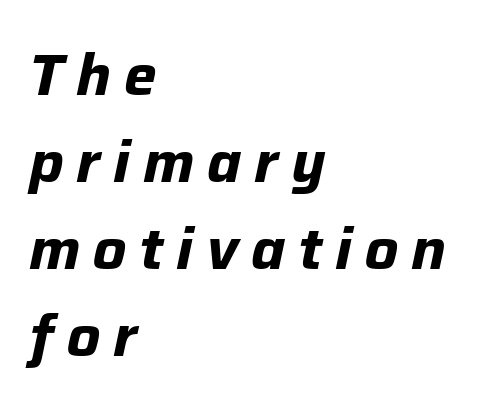
{"italic": "yes", "lean": "right", "slant_degrees": 12, "bold": "yes", "weight": "bold", "width": "normal", "stroke_contrast": "low", "x_height": "medium", "monospaced": "no", "underline": "no", "align": "left", "line_spacing": "normal", "line_spacing_ratio": 1.5, "letter_spacing": "wide", "letter_spacing_em": 0.22, "glyph_px": 58}
